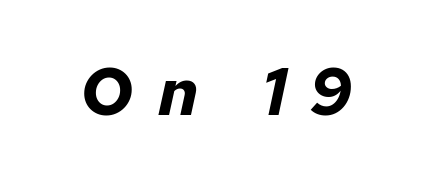
Q: Is the text bold? A: Yes.
Q: Is the text italic (slanted)? A: Yes, it leans right by about 12 degrees.
Q: Is the text underlined? A: No.
Q: Is the spacing between letters normal or unusually wide? A: Unusually wide.
Q: Width (condensed, normal, or wide)? A: Normal.
Q: Stroke contrast? A: Low.
Q: x-height? A: Medium.
Q: Monospaced? A: No.
